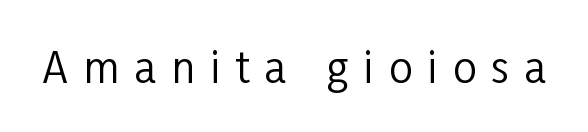
The image shows 42 px regular-weight, condensed sans-serif type, upright; set unusually wide letter spacing (+0.36 em), not underlined; low stroke contrast and a medium x-height.
